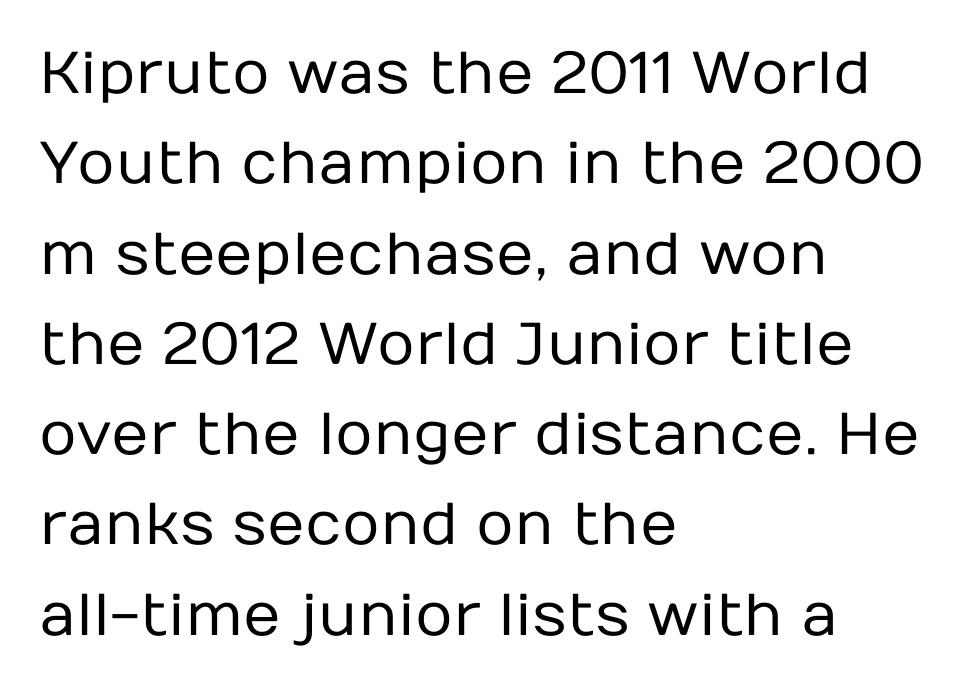
The image shows 59 px regular-weight sans-serif type, upright; set left-aligned, normal line spacing (1.53x), normal letter spacing, not underlined; low stroke contrast and a medium x-height.
